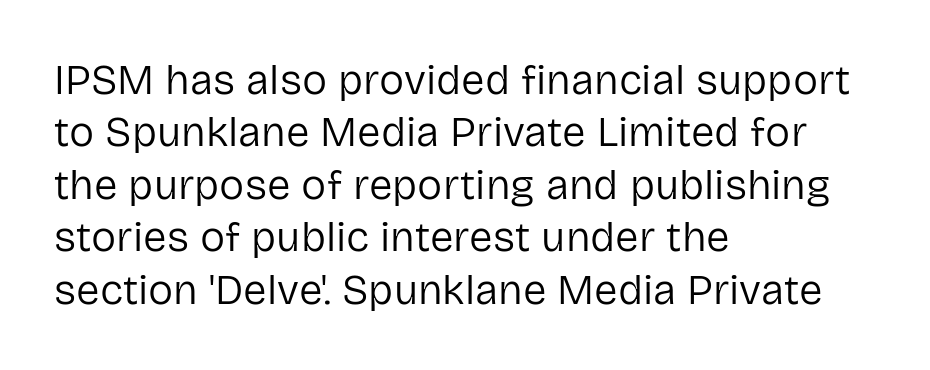
Q: Is the text bold? A: No.
Q: Is the text italic (slanted)? A: No, it is upright.
Q: Is the typeface a serif or a sans-serif typeface? A: Sans-serif.
Q: Is the text underlined? A: No.
Q: How is the paragraph aligned? A: Left-aligned.
Q: Is the spacing between letters normal or unusually wide? A: Normal.
Q: Is the spacing between lines tight, normal or loose? A: Normal.
Q: Width (condensed, normal, or wide)? A: Normal.
Q: Stroke contrast? A: Low.
Q: x-height? A: Medium.
Q: Monospaced? A: No.
